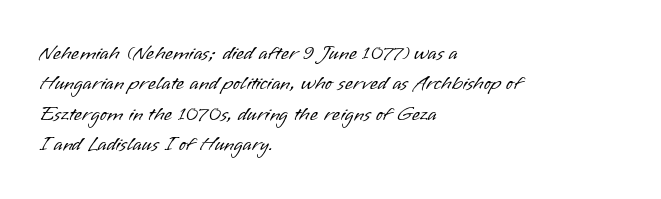
Letter spacing: default. Ink coverage per letter is moderate at most. The rag falls on the right side of this text block. Descenders are the only things crossing below the line. This block has exactly the height ordinary leading produces.
